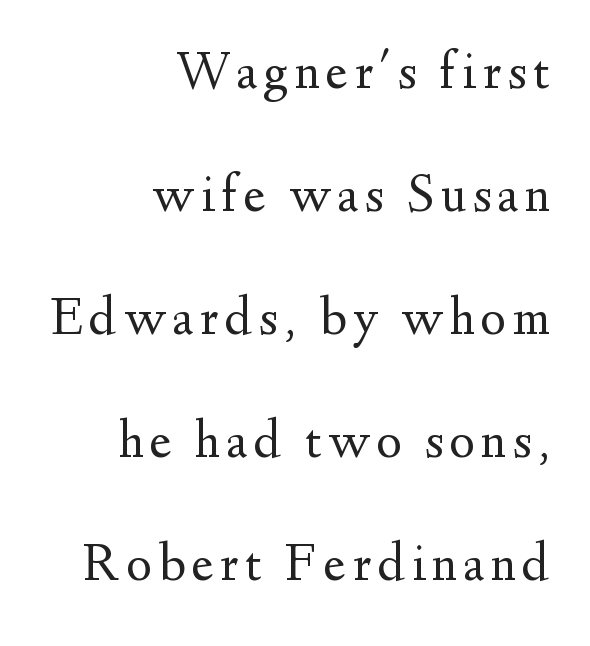
Q: Is the text bold? A: No.
Q: Is the text italic (slanted)? A: No, it is upright.
Q: Is the typeface a serif or a sans-serif typeface? A: Serif.
Q: Is the text underlined? A: No.
Q: How is the paragraph aligned? A: Right-aligned.
Q: Is the spacing between lines tight, normal or loose? A: Loose.
Q: Width (condensed, normal, or wide)? A: Normal.
Q: Stroke contrast? A: Medium.
Q: x-height? A: Small.
Q: Monospaced? A: No.
